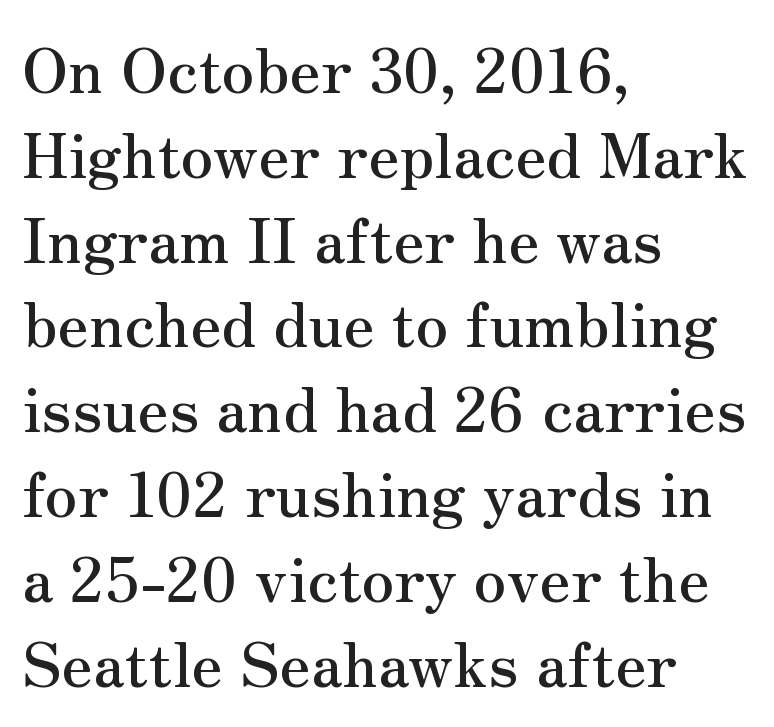
The image shows 61 px serif type, upright; set left-aligned, normal line spacing (1.39x), normal letter spacing, not underlined; medium stroke contrast and a small x-height.
